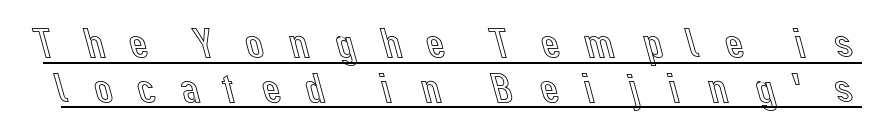
The image shows 42 px text type; set tight line spacing (1.07x), unusually wide letter spacing (+0.48 em), underlined; a medium x-height.
